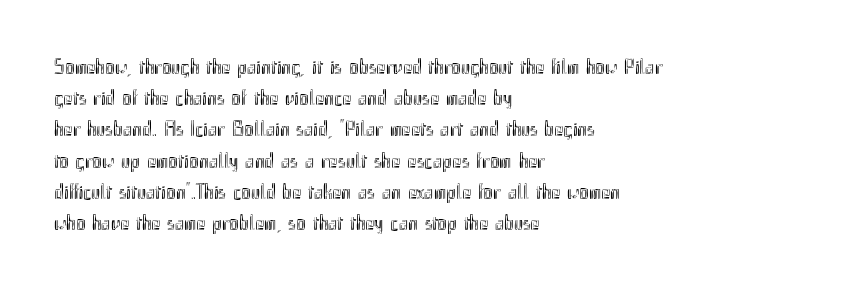
Nope, not italic — everything's standing straight. You could call the tracking neutral — neither tight nor loose. Descenders hang freely into open space. Vertical spacing — default. The compositor pushed each line to the left boundary.
